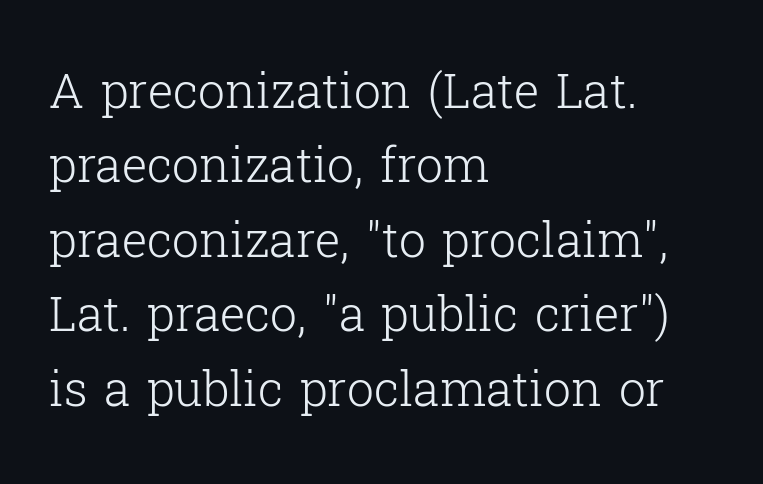
{"serif": "yes", "italic": "no", "bold": "no", "weight": "light", "width": "normal", "stroke_contrast": "low", "x_height": "medium", "monospaced": "no", "underline": "no", "align": "left", "line_spacing": "normal", "line_spacing_ratio": 1.55, "letter_spacing": "normal", "letter_spacing_em": 0.0, "glyph_px": 48}
